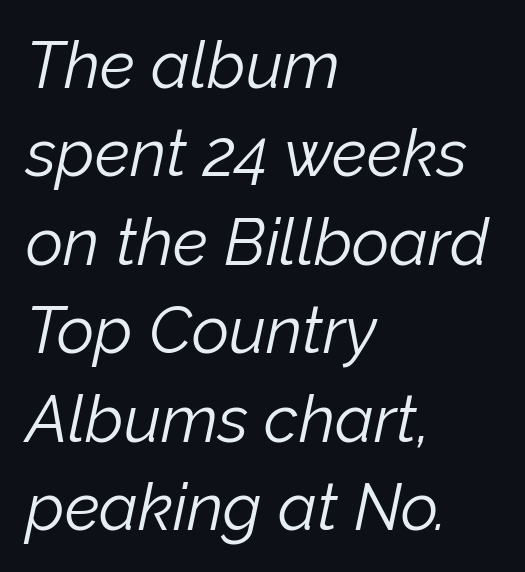
The image shows 65 px light type, italic (leaning right); set left-aligned, normal line spacing (1.36x), normal letter spacing, not underlined; low stroke contrast and a medium x-height.
